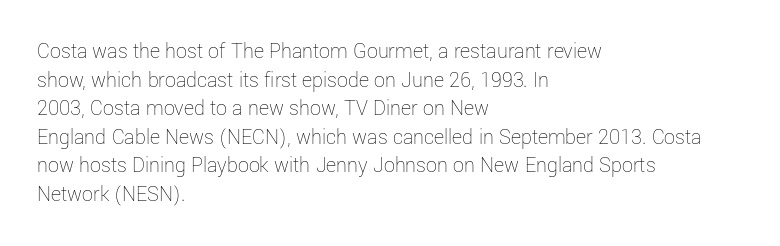
Check the space under the baseline: it is left empty. Characters follow at the spacing the type designer built in. These glyphs show unthickened strokes, regular width or finer. This is the regular roman posture of the typeface. A typesetter would call this leading conventional body-copy spacing. The compositor pushed each line to the left boundary.
